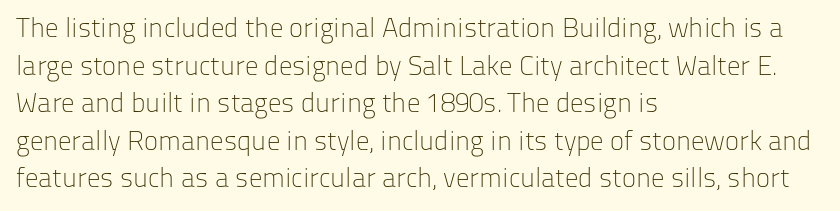
Q: Is the text bold? A: No.
Q: Is the text italic (slanted)? A: No, it is upright.
Q: Is the text underlined? A: No.
Q: How is the paragraph aligned? A: Left-aligned.
Q: Is the spacing between letters normal or unusually wide? A: Normal.
Q: Is the spacing between lines tight, normal or loose? A: Normal.
